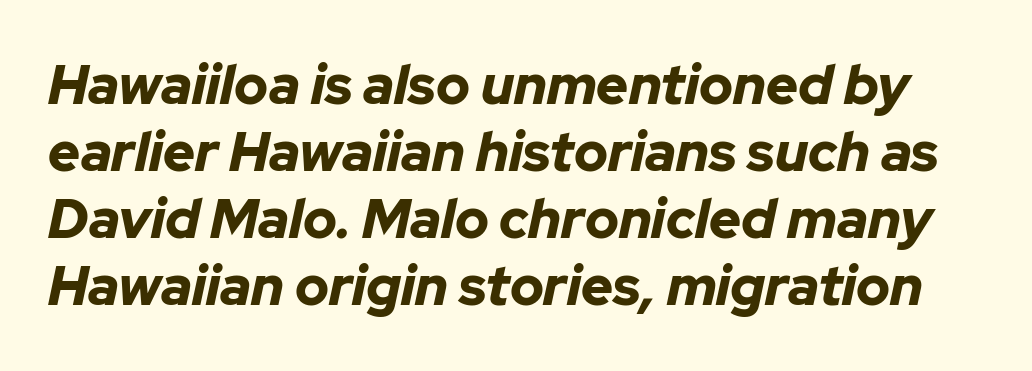
Honestly, the letter spacing is just normal — you wouldn't notice it. Note the varied advance widths — an 'i' is clearly narrower than an 'm'. Check under the words: just untouched page. Notice how the stems are inclined rather than vertical — that's the hallmark of italics. The rendering uses a bold face; every stroke is thick and dark.
